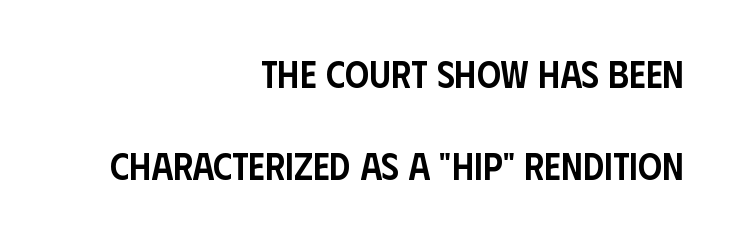
{"serif": "no", "italic": "no", "bold": "semi", "weight": "semibold", "width": "condensed", "stroke_contrast": "low", "x_height": "large", "monospaced": "no", "underline": "no", "align": "right", "line_spacing": "loose", "line_spacing_ratio": 2.43, "letter_spacing": "normal", "letter_spacing_em": 0.0, "glyph_px": 38}
